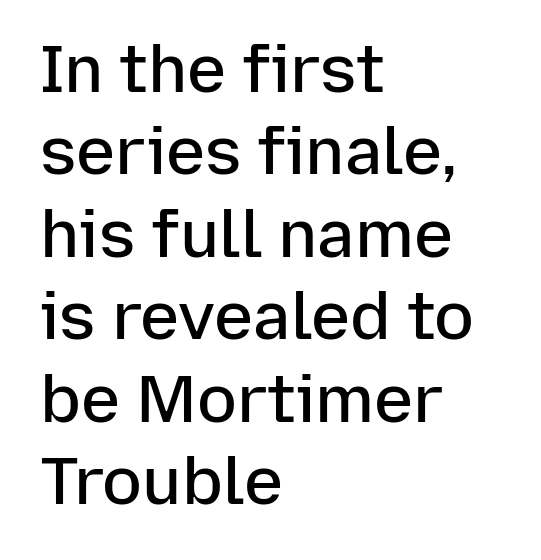
The glyphs in this specimen are sans serif. These lines keep a tight, regular rhythm from letter to letter. The passage shown is not underscored anywhere. The rows are spaced the way most documents space them.
